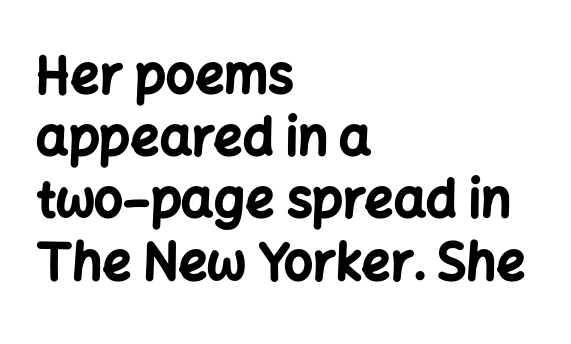
The image shows 51 px bold sans-serif type, upright; set left-aligned, line spacing 1.22x, normal letter spacing, not underlined; low stroke contrast and a medium x-height.
